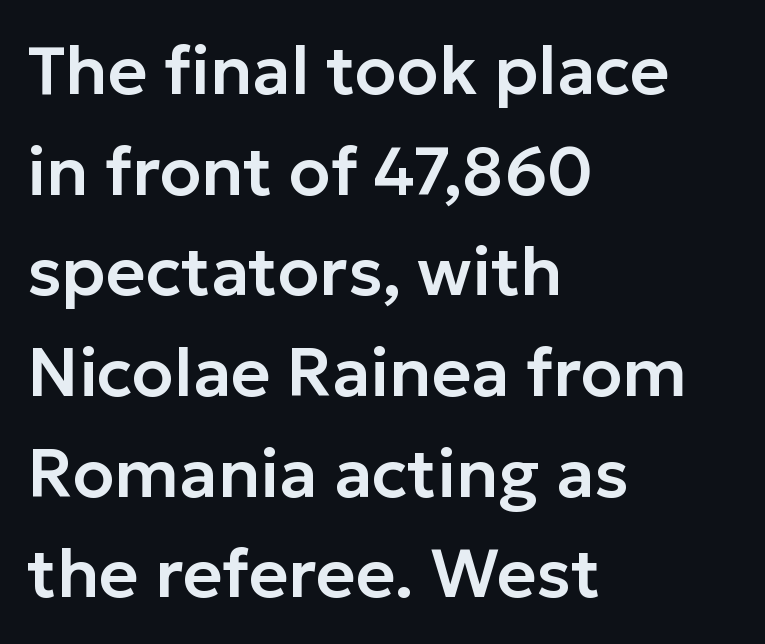
The image shows 68 px sans-serif type, upright; set left-aligned, normal line spacing (1.48x), normal letter spacing, not underlined; low stroke contrast and a medium x-height.
